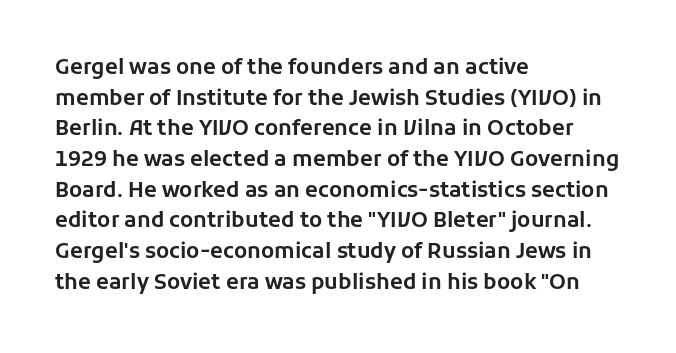
Q: Is the text italic (slanted)? A: No, it is upright.
Q: Is the text underlined? A: No.
Q: How is the paragraph aligned? A: Left-aligned.
Q: Is the spacing between letters normal or unusually wide? A: Normal.
Q: Is the spacing between lines tight, normal or loose? A: Normal.
